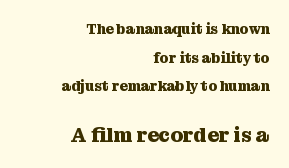
The image shows 20 px bold type, upright; set right-aligned, loose line spacing (2.04x), normal letter spacing, not underlined; the second (bottom) block is 1.43x larger.
